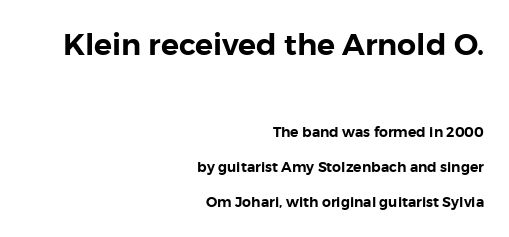
Q: Is the text italic (slanted)? A: No, it is upright.
Q: Is the typeface a serif or a sans-serif typeface? A: Sans-serif.
Q: Is the text underlined? A: No.
Q: How is the paragraph aligned? A: Right-aligned.
Q: Is the spacing between letters normal or unusually wide? A: Normal.
Q: Is the spacing between lines tight, normal or loose? A: Loose.
Q: Which block of text is set in a larger size, the first (top) or the second (bottom)? A: The first (top) one.
Q: Width (condensed, normal, or wide)? A: Normal.
Q: Stroke contrast? A: Low.
Q: x-height? A: Medium.
Q: Monospaced? A: No.
